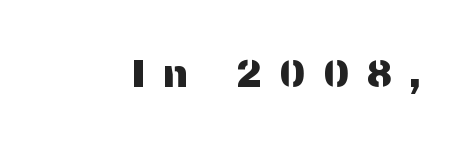
{"serif": "no", "italic": "no", "width": "normal", "stroke_contrast": "medium", "x_height": "medium", "monospaced": "no", "underline": "no", "letter_spacing": "wide", "letter_spacing_em": 0.44, "glyph_px": 39}
